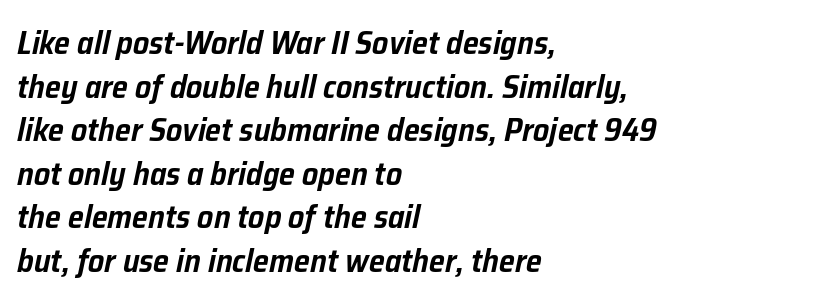
Q: Is the text italic (slanted)? A: Yes, it leans right by about 12 degrees.
Q: Is the text underlined? A: No.
Q: How is the paragraph aligned? A: Left-aligned.
Q: Is the spacing between letters normal or unusually wide? A: Normal.
Q: Is the spacing between lines tight, normal or loose? A: Normal.
Q: Width (condensed, normal, or wide)? A: Normal.
Q: Stroke contrast? A: Low.
Q: x-height? A: Medium.
Q: Monospaced? A: No.
